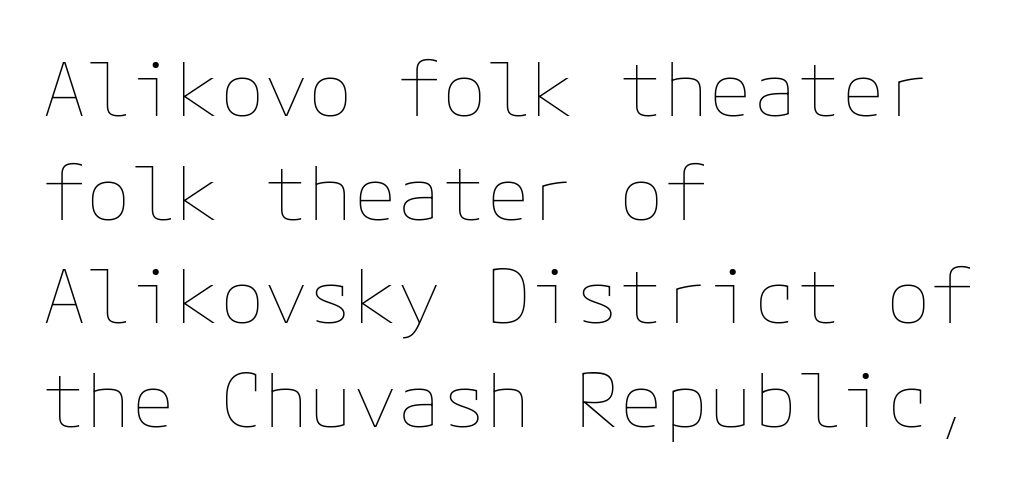
The image shows 74 px thin type, upright; set left-aligned, normal line spacing (1.4x), normal letter spacing, not underlined; low stroke contrast and a medium x-height.
